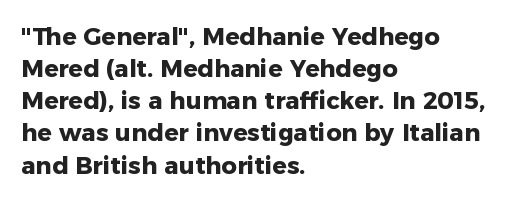
{"italic": "no", "bold": "yes", "underline": "no", "align": "left", "line_spacing": "normal", "line_spacing_ratio": 1.34, "letter_spacing": "normal", "letter_spacing_em": 0.0, "glyph_px": 24}
